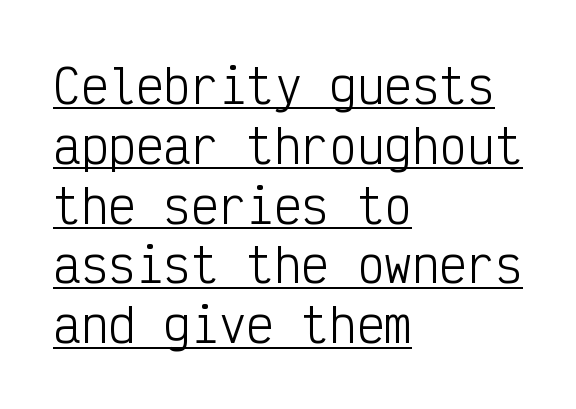
{"serif": "no", "italic": "no", "bold": "no", "weight": "light", "width": "condensed", "stroke_contrast": "low", "x_height": "medium", "monospaced": "yes", "underline": "yes", "align": "left", "line_spacing": "normal", "line_spacing_ratio": 1.3, "letter_spacing": "normal", "letter_spacing_em": 0.0, "glyph_px": 46}
